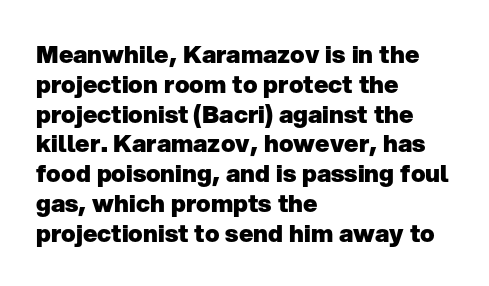
The image shows 24 px bold type, upright; set left-aligned, line spacing 1.24x, normal letter spacing, not underlined.
